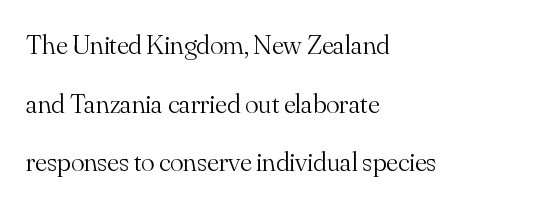
The image shows 28 px light serif type, upright; set left-aligned, loose line spacing (2.09x), normal letter spacing, not underlined; medium stroke contrast and a small x-height.
